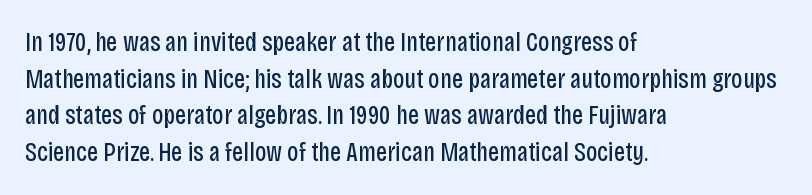
{"italic": "no", "bold": "no", "underline": "no", "align": "left", "line_spacing": "normal", "line_spacing_ratio": 1.36, "letter_spacing": "normal", "letter_spacing_em": 0.0, "glyph_px": 27}
